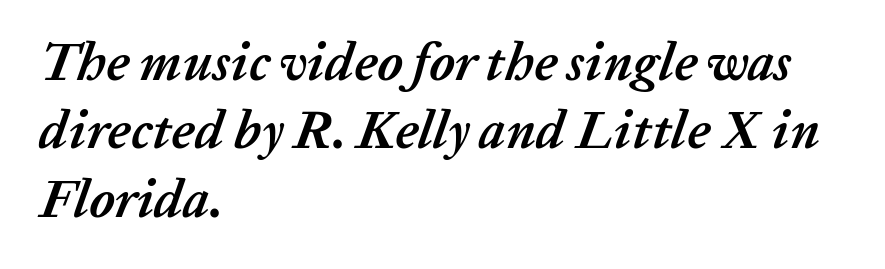
The image shows 53 px semibold type, italic (leaning right); set left-aligned, normal line spacing (1.29x), normal letter spacing, not underlined; low stroke contrast and a medium x-height.
